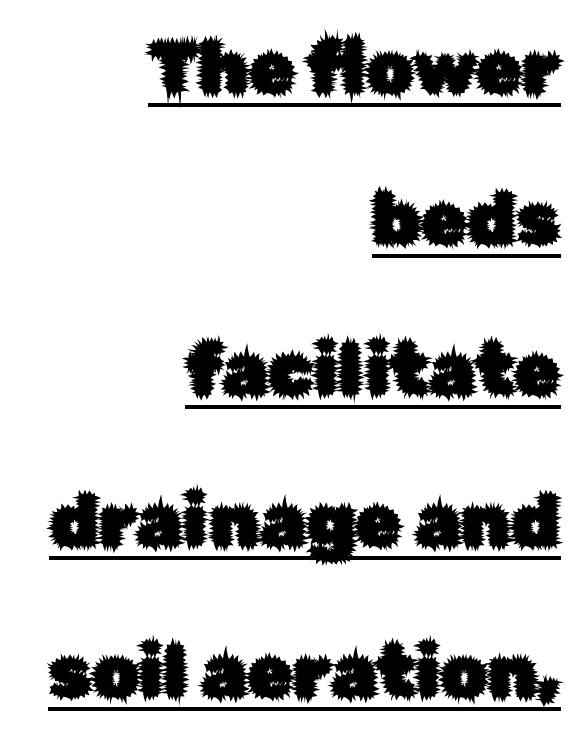
The image shows 74 px sans-serif type, upright; set right-aligned, loose line spacing (2.04x), normal letter spacing, underlined; low stroke contrast and a medium x-height.
